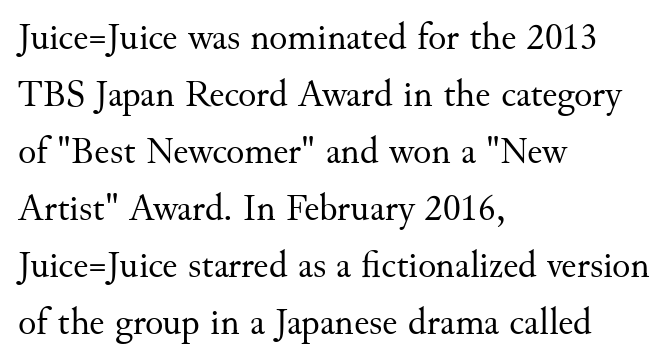
Q: Is the text bold? A: No.
Q: Is the text italic (slanted)? A: No, it is upright.
Q: Is the typeface a serif or a sans-serif typeface? A: Serif.
Q: Is the text underlined? A: No.
Q: How is the paragraph aligned? A: Left-aligned.
Q: Is the spacing between letters normal or unusually wide? A: Normal.
Q: Is the spacing between lines tight, normal or loose? A: Normal.
Q: Width (condensed, normal, or wide)? A: Normal.
Q: Stroke contrast? A: Medium.
Q: x-height? A: Small.
Q: Monospaced? A: No.
